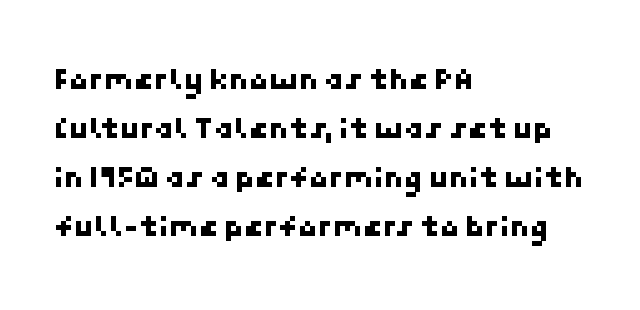
The image shows 32 px sans-serif type; set left-aligned, normal line spacing (1.53x), normal letter spacing, not underlined; low stroke contrast and a medium x-height.
